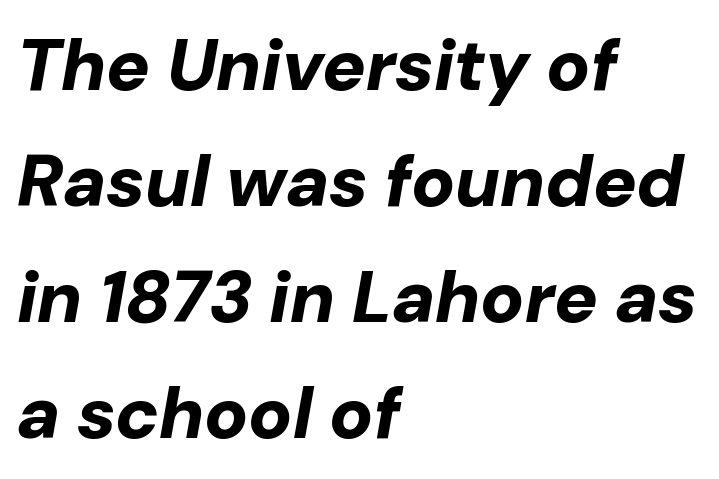
The image shows 73 px bold type, italic (leaning right); set left-aligned, normal line spacing (1.59x), normal letter spacing, not underlined; low stroke contrast and a medium x-height.
